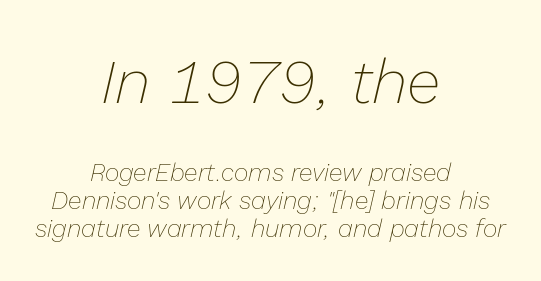
The passage shown has conventional tracking throughout. In CSS terms this would be text-align: center. Character size in the leading block exceeds that of the trailing block. Check under the words: just untouched page.
